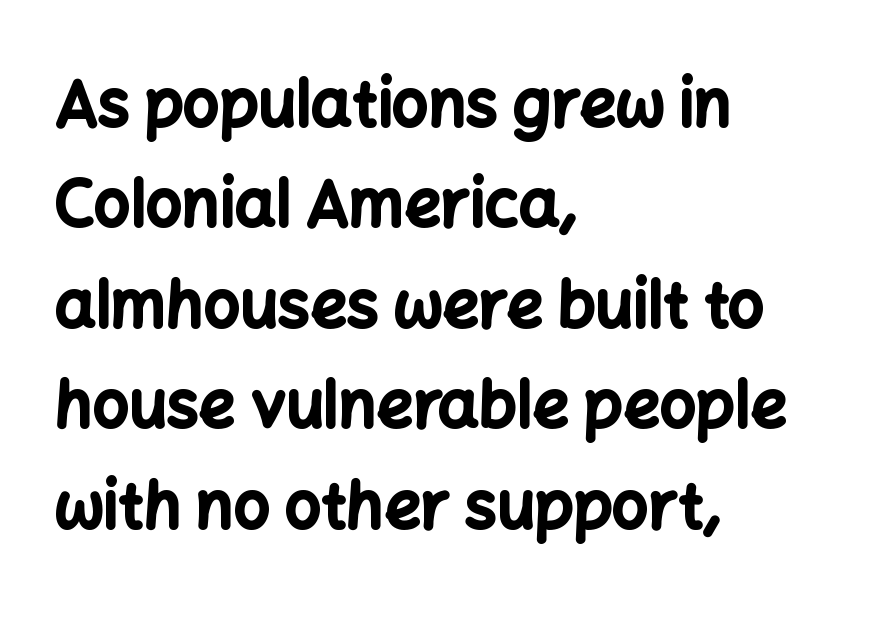
Q: Is the text bold? A: Yes.
Q: Is the text italic (slanted)? A: No, it is upright.
Q: Is the typeface a serif or a sans-serif typeface? A: Sans-serif.
Q: Is the text underlined? A: No.
Q: How is the paragraph aligned? A: Left-aligned.
Q: Is the spacing between letters normal or unusually wide? A: Normal.
Q: Is the spacing between lines tight, normal or loose? A: Normal.
Q: Width (condensed, normal, or wide)? A: Normal.
Q: Stroke contrast? A: Low.
Q: x-height? A: Medium.
Q: Monospaced? A: No.
